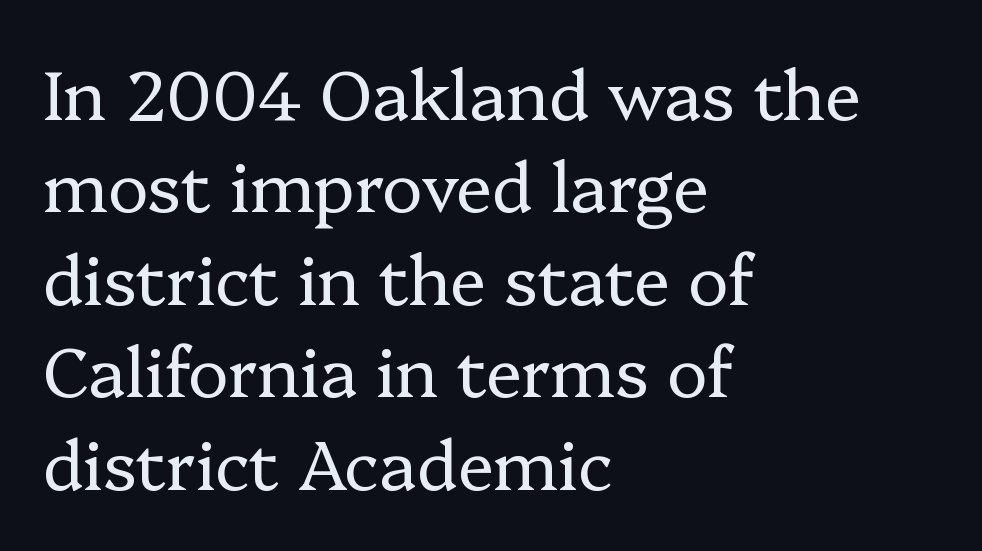
{"serif": "yes", "italic": "no", "bold": "no", "weight": "regular", "width": "normal", "stroke_contrast": "low", "x_height": "medium", "monospaced": "no", "underline": "no", "align": "left", "line_spacing": "normal", "line_spacing_ratio": 1.36, "letter_spacing": "normal", "letter_spacing_em": 0.0, "glyph_px": 68}
